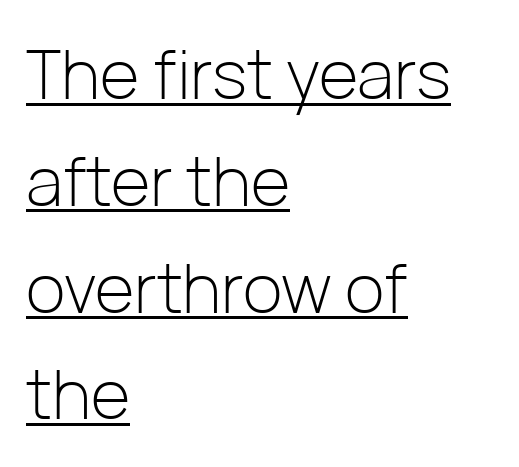
{"serif": "no", "italic": "no", "bold": "no", "weight": "light", "width": "normal", "stroke_contrast": "low", "x_height": "medium", "monospaced": "no", "underline": "yes", "align": "left", "line_spacing": "normal", "line_spacing_ratio": 1.57, "letter_spacing": "normal", "letter_spacing_em": 0.0, "glyph_px": 68}
